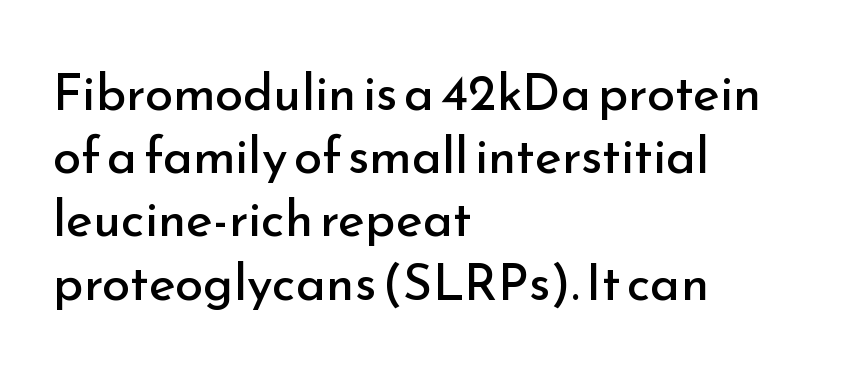
The image shows 51 px regular-weight sans-serif type, upright; set left-aligned, line spacing 1.24x, normal letter spacing, not underlined; low stroke contrast and a small x-height.
